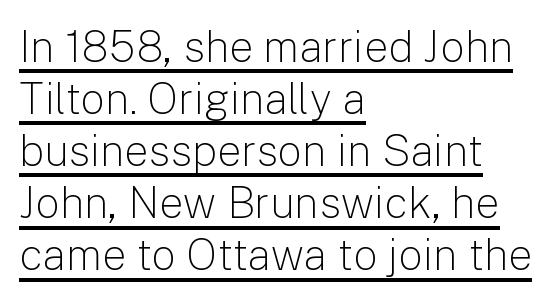
The image shows 43 px light sans-serif type, upright; set left-aligned, line spacing 1.21x, normal letter spacing, underlined; low stroke contrast and a medium x-height.
